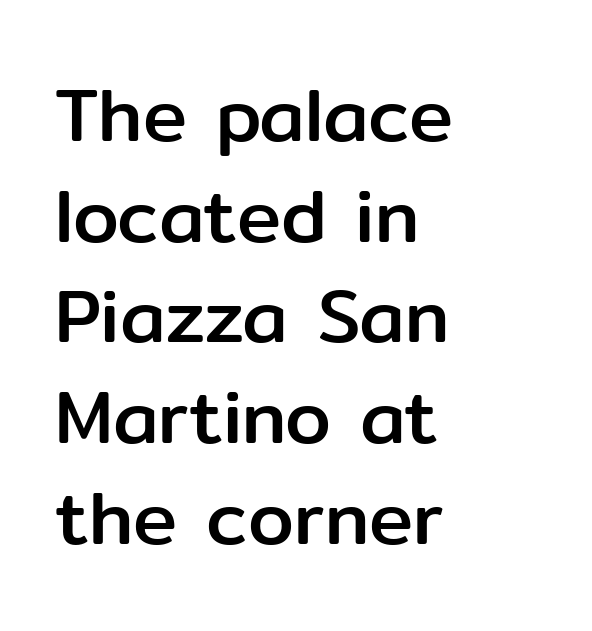
Q: Is the text italic (slanted)? A: No, it is upright.
Q: Is the typeface a serif or a sans-serif typeface? A: Sans-serif.
Q: Is the text underlined? A: No.
Q: How is the paragraph aligned? A: Left-aligned.
Q: Is the spacing between letters normal or unusually wide? A: Normal.
Q: Is the spacing between lines tight, normal or loose? A: Normal.
Q: Width (condensed, normal, or wide)? A: Normal.
Q: Stroke contrast? A: Low.
Q: x-height? A: Medium.
Q: Monospaced? A: No.
